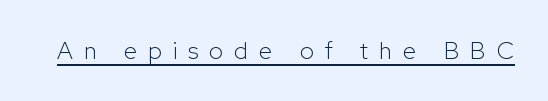
The image shows 24 px text type, upright; set unusually wide letter spacing (+0.46 em), underlined.
